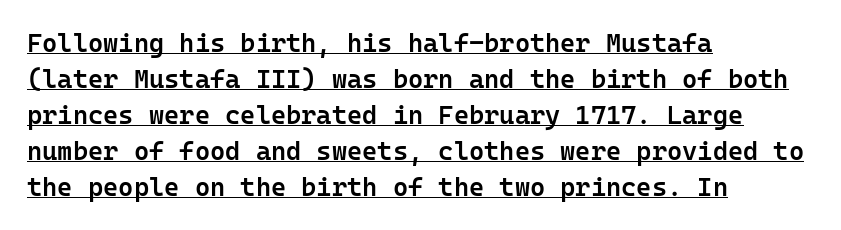
Ascenders rise straight up at ninety degrees. Summary of vertical rhythm: regular, with standard interline spacing. Semibold letterforms, between regular and bold. In CSS terms this would be text-align: left. Underlined type. How are the letters spaced? Ordinarily, with no added tracking.
